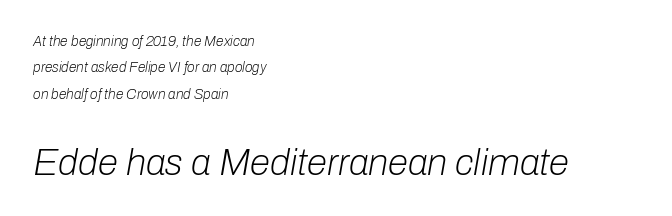
Q: Is the text bold? A: No.
Q: Is the text italic (slanted)? A: Yes, it leans right by about 10 degrees.
Q: Is the text underlined? A: No.
Q: How is the paragraph aligned? A: Left-aligned.
Q: Is the spacing between letters normal or unusually wide? A: Normal.
Q: Which block of text is set in a larger size, the first (top) or the second (bottom)? A: The second (bottom) one.
Q: Width (condensed, normal, or wide)? A: Normal.
Q: Stroke contrast? A: Low.
Q: x-height? A: Medium.
Q: Monospaced? A: No.
